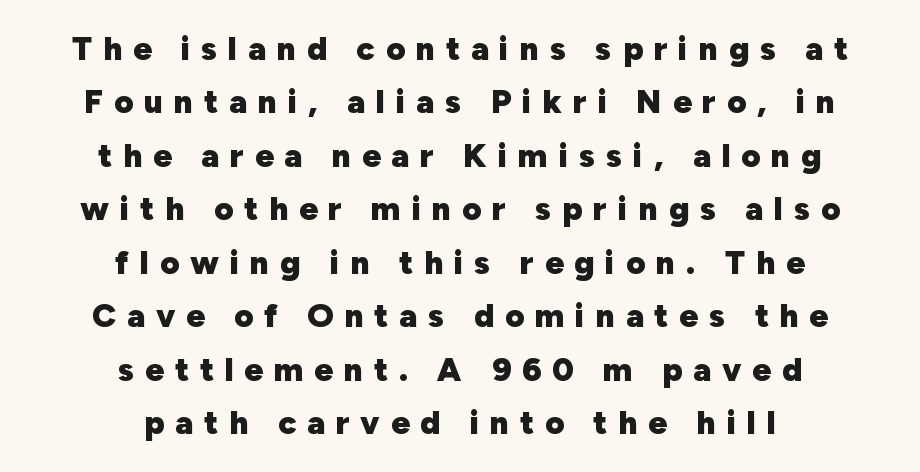
{"serif": "no", "italic": "no", "bold": "yes", "weight": "heavy", "width": "normal", "stroke_contrast": "low", "x_height": "medium", "monospaced": "no", "underline": "no", "align": "center", "line_spacing": "normal", "line_spacing_ratio": 1.62, "letter_spacing": "wide", "letter_spacing_em": 0.33, "glyph_px": 33}
